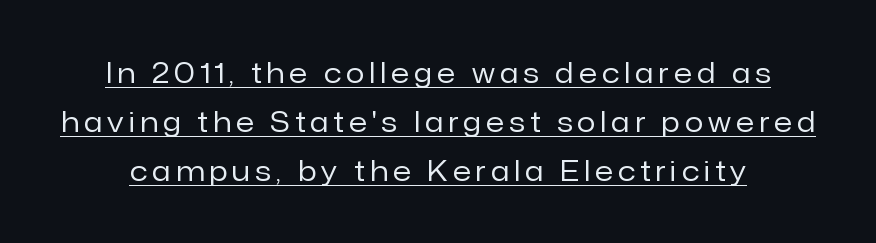
Q: Is the text bold? A: No.
Q: Is the text italic (slanted)? A: No, it is upright.
Q: Is the text underlined? A: Yes.
Q: Is the spacing between letters normal or unusually wide? A: Unusually wide.
